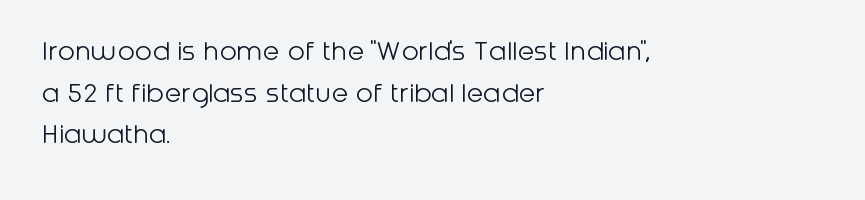
Q: Is the text bold? A: No.
Q: Is the text italic (slanted)? A: No, it is upright.
Q: Is the typeface a serif or a sans-serif typeface? A: Sans-serif.
Q: Is the text underlined? A: No.
Q: How is the paragraph aligned? A: Left-aligned.
Q: Is the spacing between letters normal or unusually wide? A: Normal.
Q: Is the spacing between lines tight, normal or loose? A: Normal.
Q: Width (condensed, normal, or wide)? A: Normal.
Q: Stroke contrast? A: Low.
Q: x-height? A: Medium.
Q: Monospaced? A: No.
